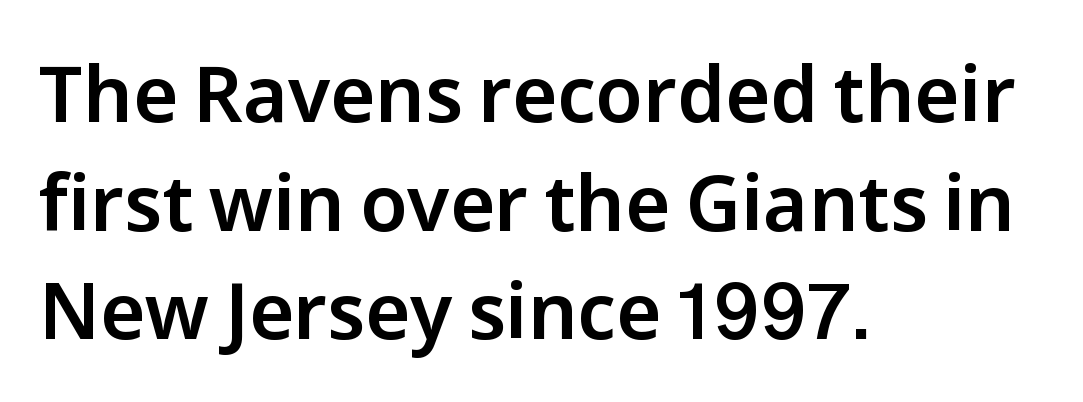
Vertical strokes here are truly vertical. Descenders hang freely into open space. A student would call this left alignment; a typographer would say flush left, rag right. To sum up the face: it is a sans, with no serifs.
